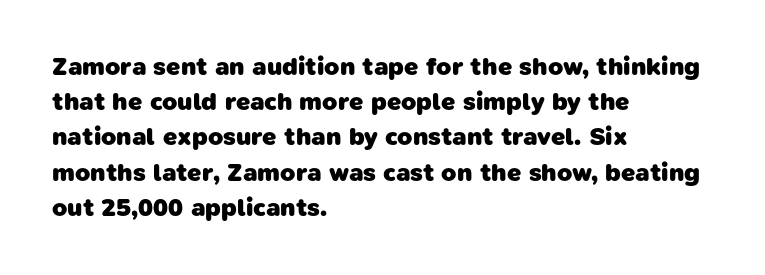
Q: Is the text bold? A: Yes.
Q: Is the text underlined? A: No.
Q: How is the paragraph aligned? A: Left-aligned.
Q: Is the spacing between letters normal or unusually wide? A: Normal.
Q: Is the spacing between lines tight, normal or loose? A: Normal.
